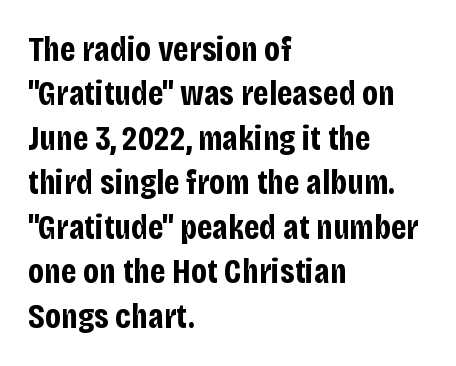
The image shows 35 px bold, condensed sans-serif type, upright; set left-aligned, normal line spacing (1.27x), normal letter spacing, not underlined; low stroke contrast and a large x-height.
